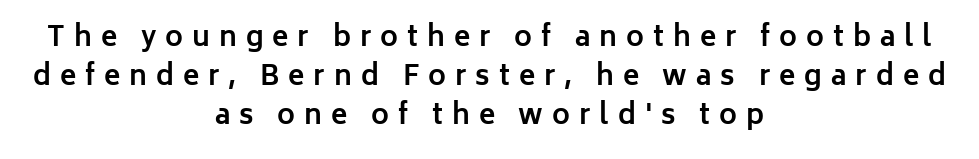
The image shows 27 px bold type, upright; set centered, normal line spacing (1.45x), unusually wide letter spacing (+0.33 em), not underlined.
